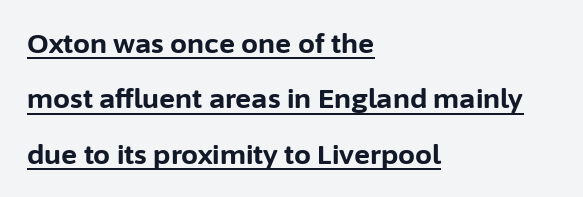
You could fit nearly another row in the gap between these rows. A full-strength bold gives these letters their thick strokes. The setting favours the left margin, as ordinary paragraphs usually do. Check the space under the baseline: a stroke is drawn there. How are the letters spaced? Ordinarily, with no added tracking.
